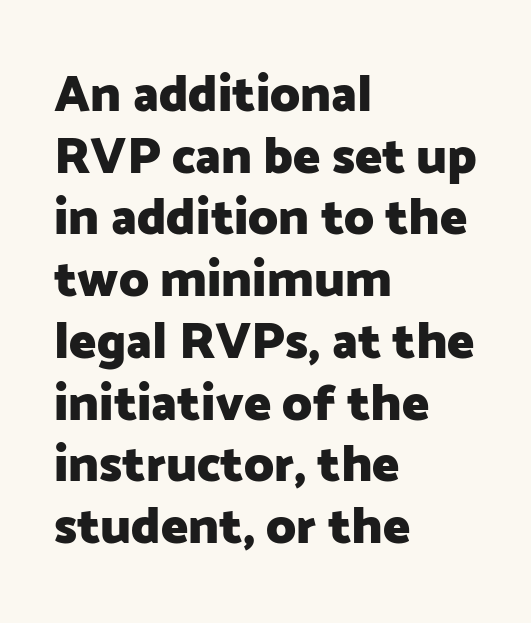
Q: Is the text bold? A: Yes.
Q: Is the text italic (slanted)? A: No, it is upright.
Q: Is the typeface a serif or a sans-serif typeface? A: Sans-serif.
Q: Is the text underlined? A: No.
Q: How is the paragraph aligned? A: Left-aligned.
Q: Is the spacing between letters normal or unusually wide? A: Normal.
Q: Width (condensed, normal, or wide)? A: Normal.
Q: Stroke contrast? A: Low.
Q: x-height? A: Medium.
Q: Monospaced? A: No.
